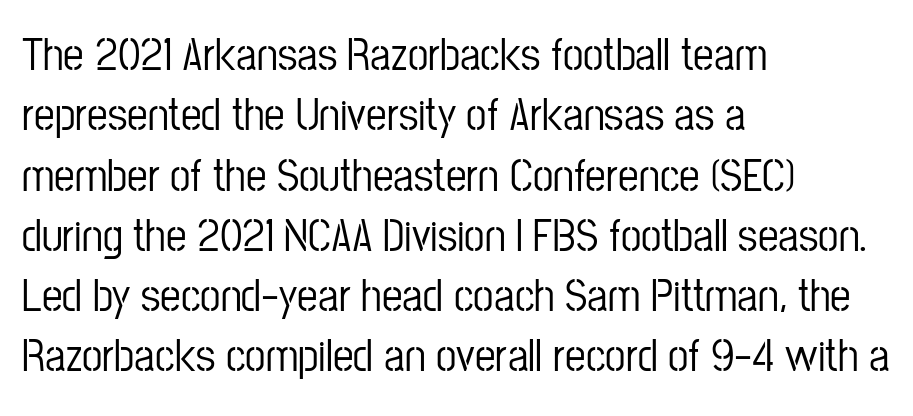
The image shows 46 px condensed sans-serif type, upright; set left-aligned, normal line spacing (1.31x), normal letter spacing, not underlined; low stroke contrast and a medium x-height.
